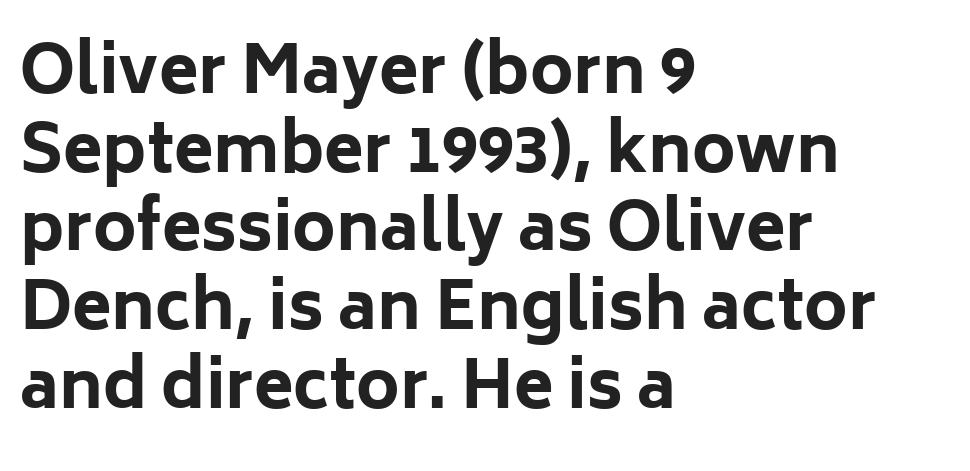
The image shows 65 px bold sans-serif type, upright; set left-aligned, line spacing 1.21x, normal letter spacing, not underlined; low stroke contrast and a medium x-height.
